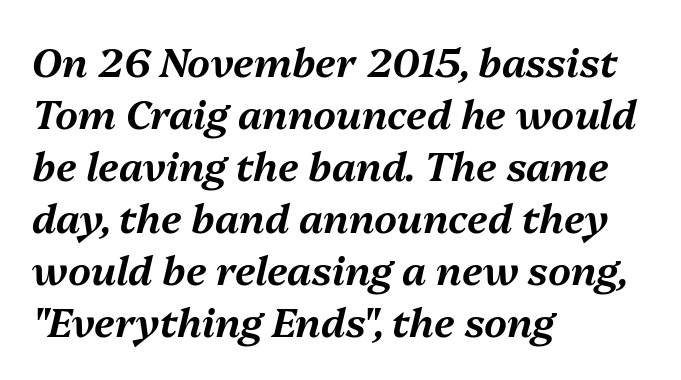
Q: Is the text italic (slanted)? A: Yes, it leans right by about 13 degrees.
Q: Is the text underlined? A: No.
Q: How is the paragraph aligned? A: Left-aligned.
Q: Is the spacing between letters normal or unusually wide? A: Normal.
Q: Is the spacing between lines tight, normal or loose? A: Normal.
Q: Width (condensed, normal, or wide)? A: Normal.
Q: Stroke contrast? A: Medium.
Q: x-height? A: Medium.
Q: Monospaced? A: No.
